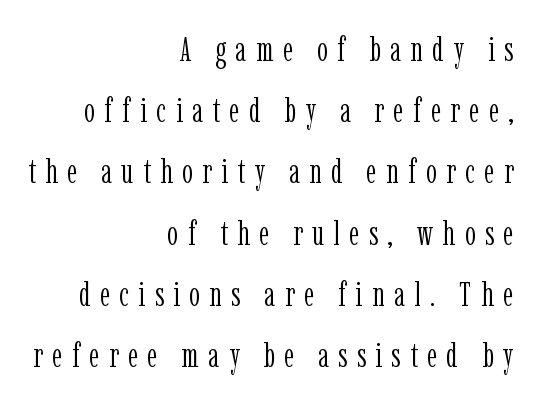
{"serif": "yes", "italic": "no", "bold": "no", "weight": "light", "width": "condensed", "stroke_contrast": "low", "x_height": "medium", "monospaced": "no", "underline": "no", "align": "right", "line_spacing_ratio": 1.8, "letter_spacing": "wide", "letter_spacing_em": 0.28, "glyph_px": 34}
